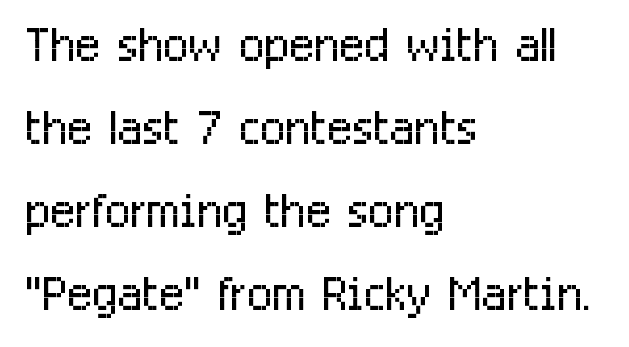
The image shows 67 px light, condensed sans-serif type, upright; set left-aligned, line spacing 1.24x, normal letter spacing, not underlined; low stroke contrast and a medium x-height.
